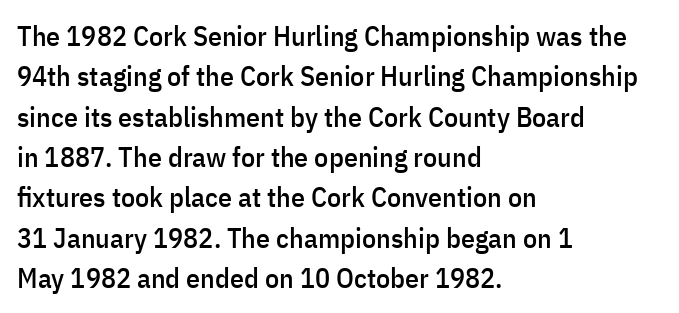
The image shows 28 px condensed sans-serif type, upright; set left-aligned, normal line spacing (1.44x), normal letter spacing, not underlined; low stroke contrast and a medium x-height.
